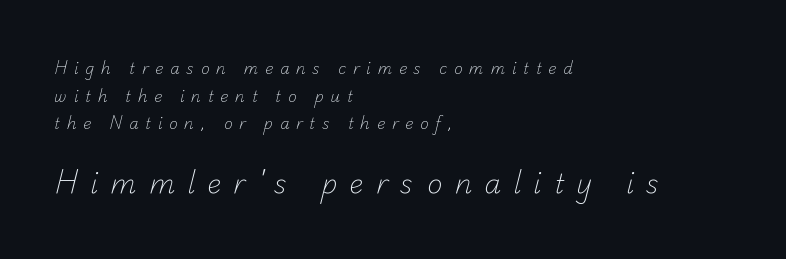
{"bold": "no", "underline": "no", "align": "left", "line_spacing_ratio": 1.84, "letter_spacing": "wide", "letter_spacing_em": 0.45, "larger_block": "second", "size_ratio": 1.8, "glyph_px": 27}
